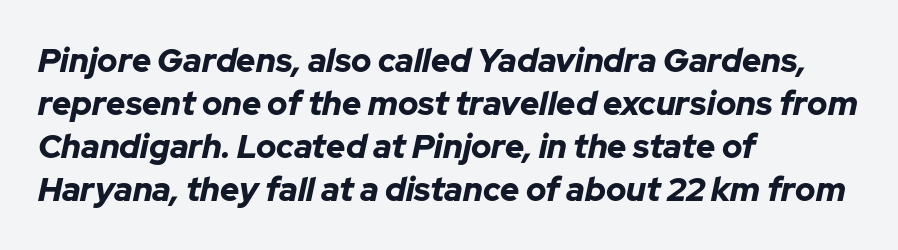
The image shows 33 px bold type, italic (leaning right); set left-aligned, normal line spacing (1.3x), normal letter spacing, not underlined; low stroke contrast and a medium x-height.
